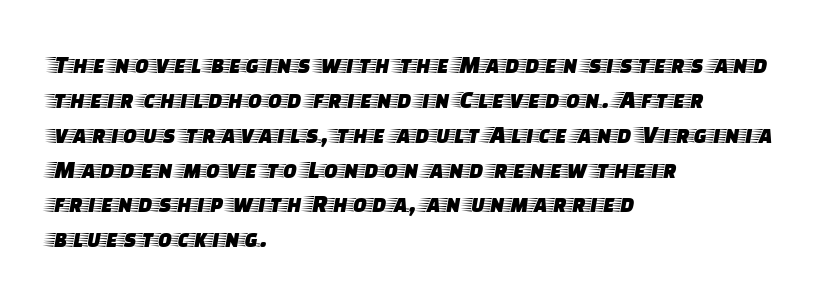
Q: Is the text italic (slanted)? A: Yes.
Q: Is the text underlined? A: No.
Q: How is the paragraph aligned? A: Left-aligned.
Q: Is the spacing between letters normal or unusually wide? A: Normal.
Q: Is the spacing between lines tight, normal or loose? A: Normal.
